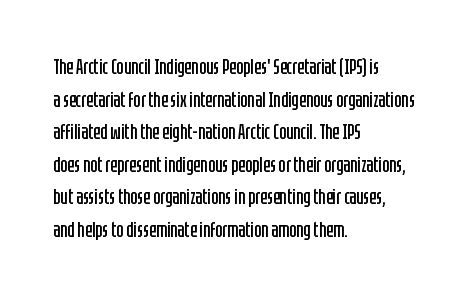
Q: Is the text bold? A: No.
Q: Is the text italic (slanted)? A: No, it is upright.
Q: Is the text underlined? A: No.
Q: How is the paragraph aligned? A: Left-aligned.
Q: Is the spacing between letters normal or unusually wide? A: Normal.
Q: Is the spacing between lines tight, normal or loose? A: Normal.
